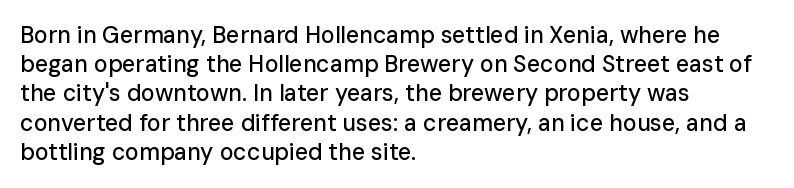
Q: Is the text italic (slanted)? A: No, it is upright.
Q: Is the text underlined? A: No.
Q: How is the paragraph aligned? A: Left-aligned.
Q: Is the spacing between letters normal or unusually wide? A: Normal.
Q: Is the spacing between lines tight, normal or loose? A: Normal.
